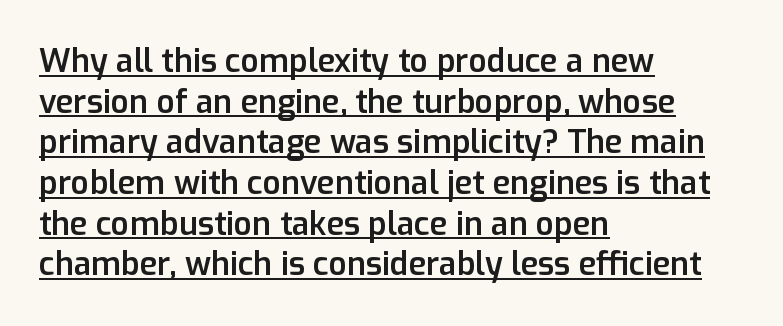
The image shows 32 px semibold sans-serif type, upright; set left-aligned, normal line spacing (1.27x), normal letter spacing, underlined; low stroke contrast and a medium x-height.
